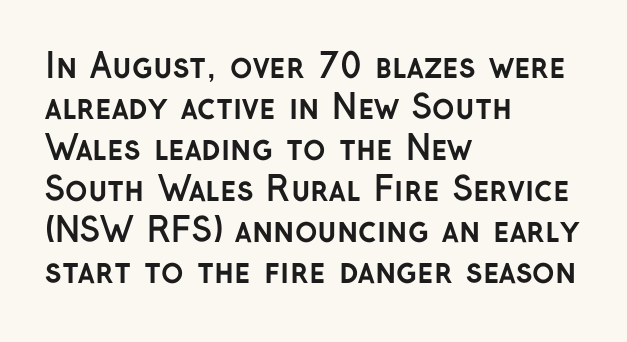
{"serif": "no", "italic": "no", "bold": "yes", "weight": "semibold", "width": "normal", "stroke_contrast": "low", "x_height": "medium", "monospaced": "no", "underline": "no", "align": "left", "line_spacing_ratio": 1.24, "letter_spacing": "normal", "letter_spacing_em": 0.0, "glyph_px": 33}
